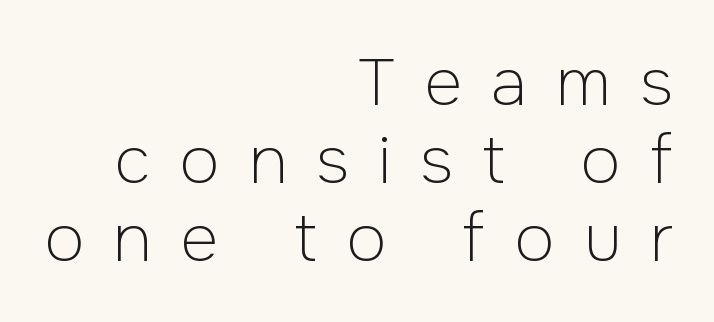
Right-aligned paragraph, ragged on the left. Character widths vary here, with narrow letters taking less room than wide ones. Stems here are at most as thick as an everyday book face. Font category for this specimen: sans-serif. Type without underlining.
